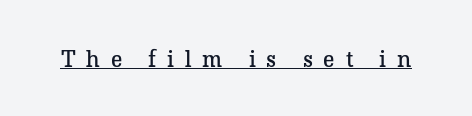
Q: Is the text bold? A: No.
Q: Is the text italic (slanted)? A: No, it is upright.
Q: Is the text underlined? A: Yes.
Q: Is the spacing between letters normal or unusually wide? A: Unusually wide.
